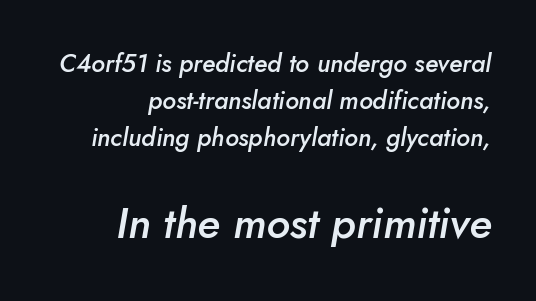
Q: Is the text bold? A: Semi-bold.
Q: Is the text italic (slanted)? A: Yes, it leans right by about 5 degrees.
Q: Is the text underlined? A: No.
Q: How is the paragraph aligned? A: Right-aligned.
Q: Is the spacing between letters normal or unusually wide? A: Normal.
Q: Is the spacing between lines tight, normal or loose? A: Normal.
Q: Which block of text is set in a larger size, the first (top) or the second (bottom)? A: The second (bottom) one.
Q: Width (condensed, normal, or wide)? A: Normal.
Q: Stroke contrast? A: Low.
Q: x-height? A: Small.
Q: Monospaced? A: No.
